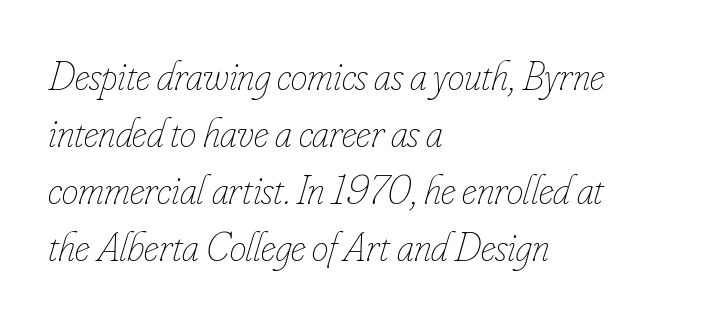
{"italic": "yes", "lean": "right", "slant_degrees": 16, "bold": "no", "weight": "thin", "width": "condensed", "stroke_contrast": "low", "x_height": "small", "monospaced": "no", "underline": "no", "align": "left", "line_spacing": "normal", "line_spacing_ratio": 1.36, "letter_spacing": "normal", "letter_spacing_em": 0.0, "glyph_px": 42}
